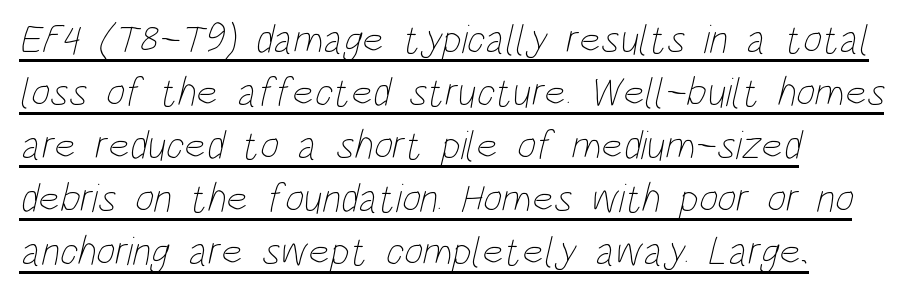
The image shows 41 px thin, condensed type; set left-aligned, normal line spacing (1.29x), normal letter spacing, underlined; low stroke contrast and a large x-height.
